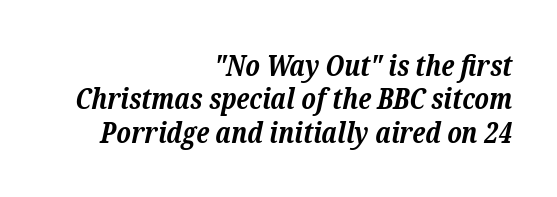
The image shows 29 px bold serif type, italic (leaning right); set right-aligned, tight line spacing (1.15x), normal letter spacing, not underlined; low stroke contrast and a medium x-height.
